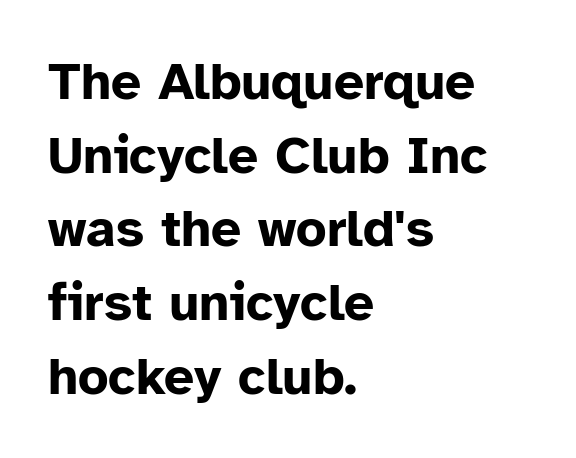
{"serif": "no", "italic": "no", "bold": "yes", "weight": "bold", "width": "normal", "stroke_contrast": "low", "x_height": "medium", "monospaced": "no", "underline": "no", "align": "left", "line_spacing": "normal", "line_spacing_ratio": 1.39, "letter_spacing": "normal", "letter_spacing_em": 0.0, "glyph_px": 53}
